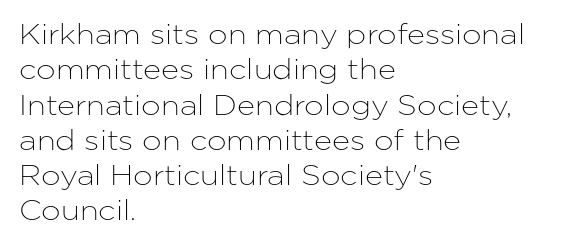
{"serif": "no", "italic": "no", "width": "normal", "stroke_contrast": "low", "x_height": "medium", "monospaced": "no", "underline": "no", "align": "left", "line_spacing": "normal", "line_spacing_ratio": 1.26, "letter_spacing": "normal", "letter_spacing_em": 0.0, "glyph_px": 28}
